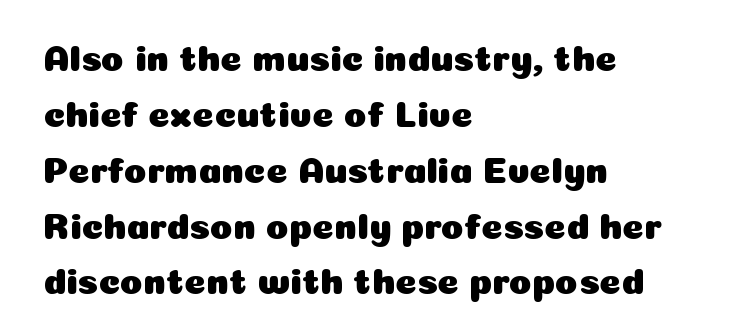
Typographically, this falls in the sans-serif category. Typeset ragged right — the left edge is the straight one. Do the characters align in a grid? No, the font is proportional. In terms of leading, this rendering sits right in the middle. The lettering holds an erect, upright posture throughout. Check under the words: just untouched page.
